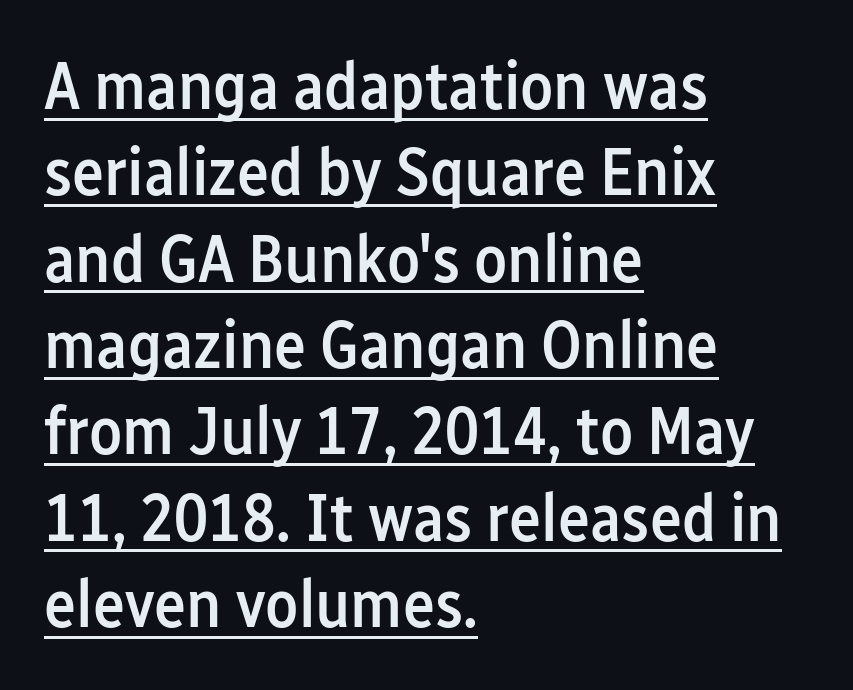
{"serif": "no", "italic": "no", "bold": "semi", "weight": "semibold", "width": "condensed", "stroke_contrast": "low", "x_height": "medium", "monospaced": "no", "underline": "yes", "align": "left", "line_spacing": "normal", "line_spacing_ratio": 1.27, "letter_spacing": "normal", "letter_spacing_em": 0.0, "glyph_px": 68}
